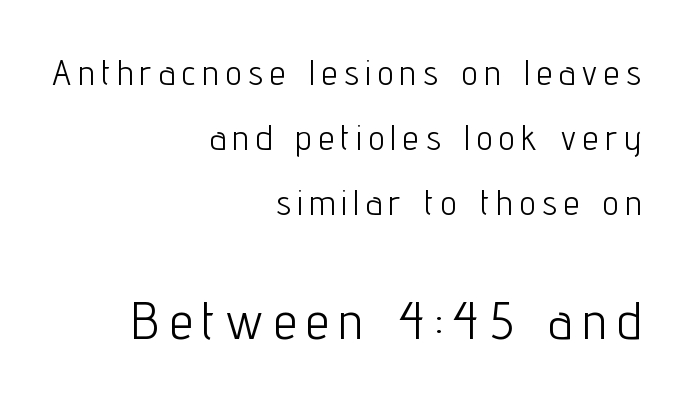
{"serif": "no", "italic": "no", "bold": "no", "weight": "light", "width": "condensed", "stroke_contrast": "low", "x_height": "medium", "monospaced": "no", "underline": "no", "align": "right", "line_spacing_ratio": 1.86, "letter_spacing": "wide", "letter_spacing_em": 0.21, "larger_block": "second", "size_ratio": 1.49, "glyph_px": 52}
